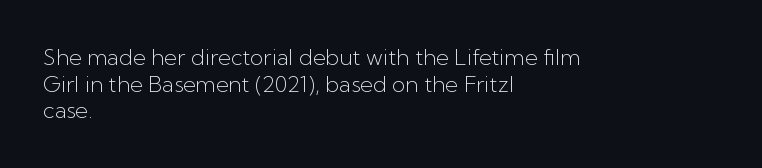
The face used here is rendered with its standard letterfit. The rag falls on the right side of this text block. The typeface has the unassuming heft of standard copy or less. Italic: no, the glyphs are upright roman.
